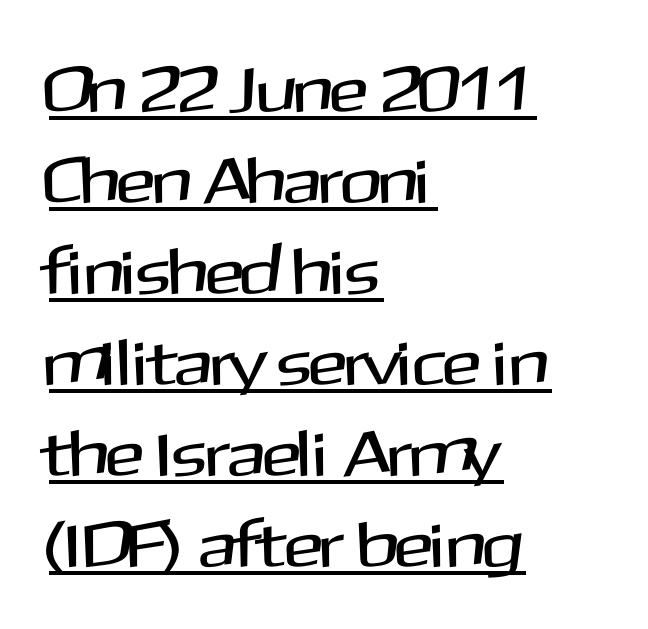
The image shows 65 px sans-serif type, upright; set left-aligned, normal line spacing (1.4x), normal letter spacing, underlined; medium stroke contrast and a medium x-height.
